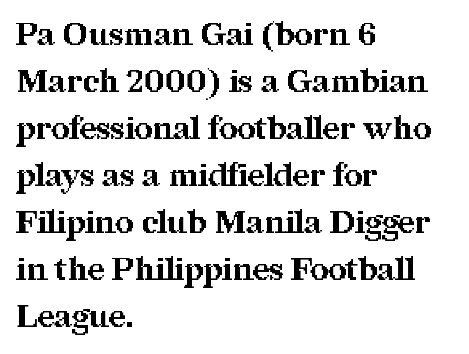
Spacing verdict: proportional, widths tailored to each character. What kind of face is this? One with serifs. This rendering leaves character spacing at its baseline value. Lines of text with bare space underneath. Do the letters lean? They stand straight.
